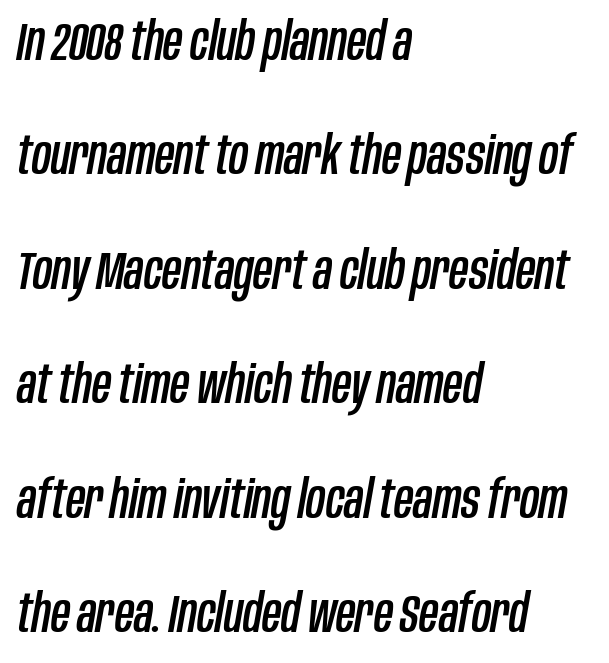
Q: Is the text italic (slanted)? A: Yes, it leans right by about 10 degrees.
Q: Is the text underlined? A: No.
Q: How is the paragraph aligned? A: Left-aligned.
Q: Is the spacing between letters normal or unusually wide? A: Normal.
Q: Is the spacing between lines tight, normal or loose? A: Loose.
Q: Width (condensed, normal, or wide)? A: Condensed.
Q: Stroke contrast? A: Low.
Q: x-height? A: Large.
Q: Monospaced? A: No.
